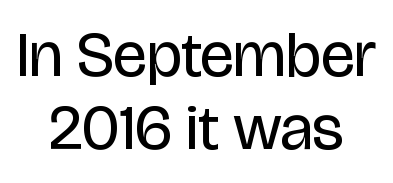
The image shows 64 px regular-weight, condensed sans-serif type, upright; set centered, tight line spacing (1.14x), normal letter spacing, not underlined; low stroke contrast and a large x-height.
